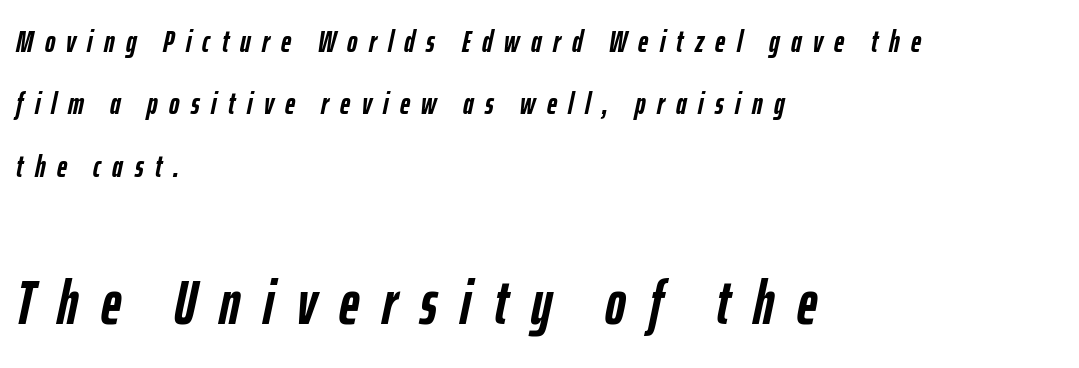
Widely set lines give the paragraph a tall, airy silhouette. Caption: upper text group reduced, lower text group enlarged. A typesetter would call this heavily tracked-out type. Every letter is thick-stroked: bold, no question.
